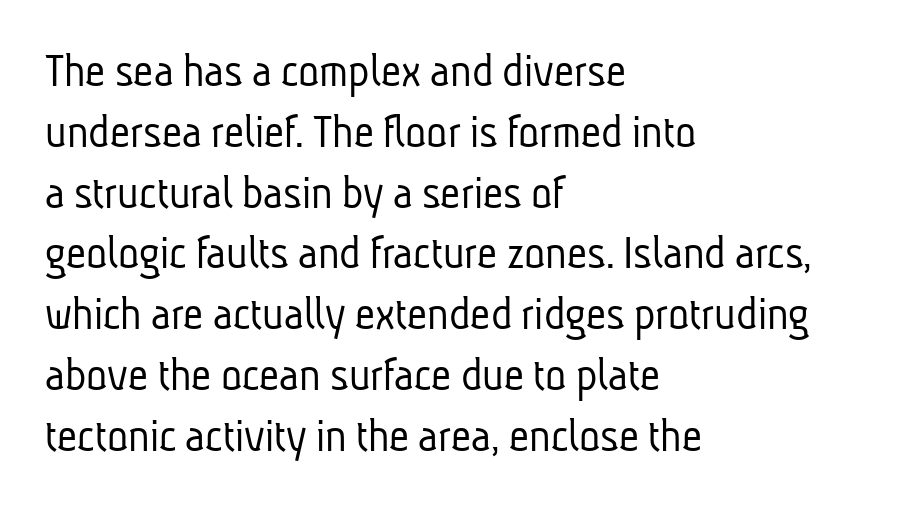
Q: Is the text bold? A: No.
Q: Is the typeface a serif or a sans-serif typeface? A: Sans-serif.
Q: Is the text underlined? A: No.
Q: How is the paragraph aligned? A: Left-aligned.
Q: Is the spacing between letters normal or unusually wide? A: Normal.
Q: Width (condensed, normal, or wide)? A: Condensed.
Q: Stroke contrast? A: Low.
Q: x-height? A: Medium.
Q: Monospaced? A: No.
